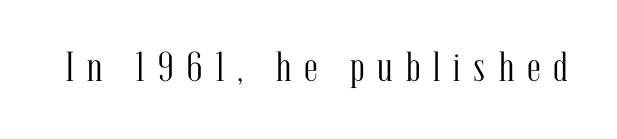
Type style note: has serifs. This is roman type, the default non-slanted kind. This rendering widens character spacing well past its baseline value. Vertical stems look standard width or narrower in stroke.
